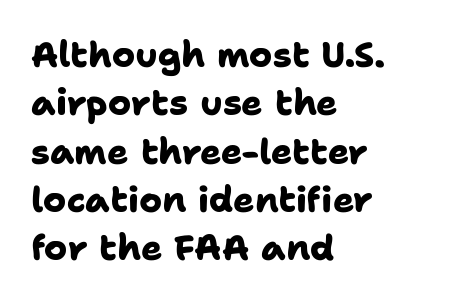
Q: Is the text bold? A: Yes.
Q: Is the typeface a serif or a sans-serif typeface? A: Sans-serif.
Q: Is the text underlined? A: No.
Q: How is the paragraph aligned? A: Left-aligned.
Q: Is the spacing between letters normal or unusually wide? A: Normal.
Q: Is the spacing between lines tight, normal or loose? A: Normal.
Q: Width (condensed, normal, or wide)? A: Normal.
Q: Stroke contrast? A: Low.
Q: x-height? A: Medium.
Q: Monospaced? A: No.
